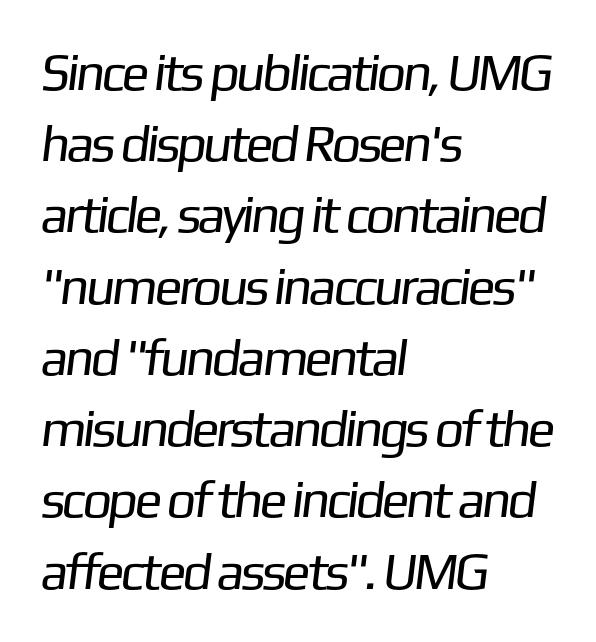
Q: Is the text bold? A: No.
Q: Is the typeface a serif or a sans-serif typeface? A: Sans-serif.
Q: Is the text underlined? A: No.
Q: How is the paragraph aligned? A: Left-aligned.
Q: Is the spacing between letters normal or unusually wide? A: Normal.
Q: Is the spacing between lines tight, normal or loose? A: Normal.
Q: Width (condensed, normal, or wide)? A: Normal.
Q: Stroke contrast? A: Low.
Q: x-height? A: Medium.
Q: Monospaced? A: No.
